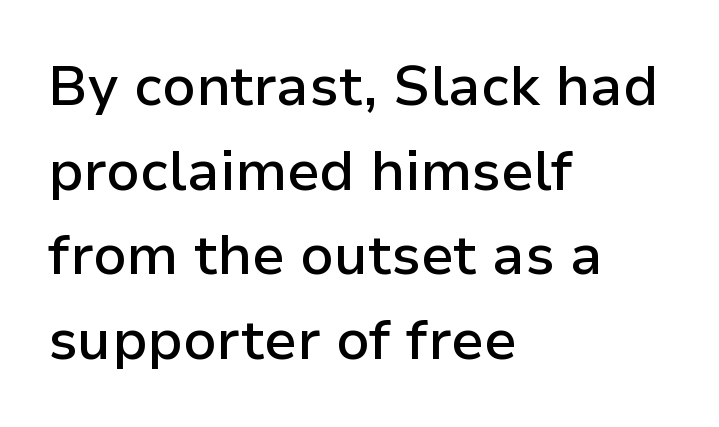
Q: Is the text bold? A: Semi-bold.
Q: Is the text italic (slanted)? A: No, it is upright.
Q: Is the typeface a serif or a sans-serif typeface? A: Sans-serif.
Q: Is the text underlined? A: No.
Q: How is the paragraph aligned? A: Left-aligned.
Q: Is the spacing between letters normal or unusually wide? A: Normal.
Q: Is the spacing between lines tight, normal or loose? A: Normal.
Q: Width (condensed, normal, or wide)? A: Normal.
Q: Stroke contrast? A: Low.
Q: x-height? A: Medium.
Q: Monospaced? A: No.
